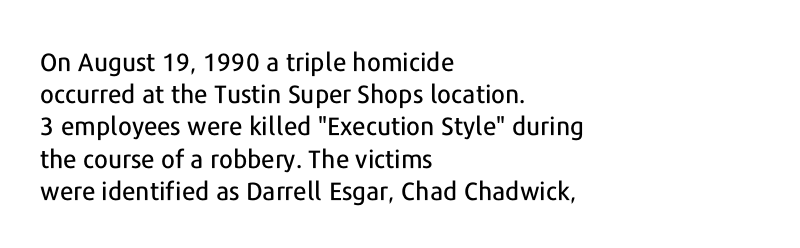
Q: Is the text italic (slanted)? A: No, it is upright.
Q: Is the text underlined? A: No.
Q: How is the paragraph aligned? A: Left-aligned.
Q: Is the spacing between letters normal or unusually wide? A: Normal.
Q: Is the spacing between lines tight, normal or loose? A: Normal.
